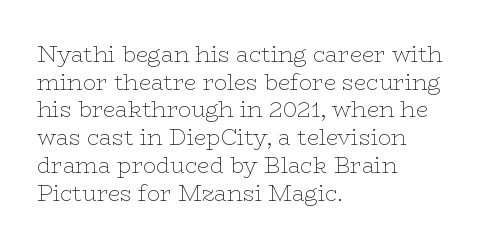
{"italic": "no", "bold": "no", "underline": "no", "align": "left", "line_spacing": "normal", "line_spacing_ratio": 1.26, "letter_spacing": "normal", "letter_spacing_em": 0.0, "glyph_px": 22}
